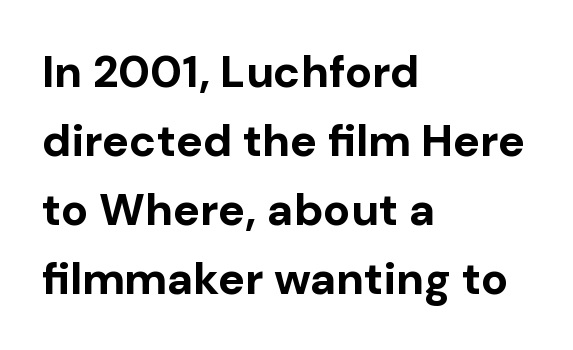
This sample uses plain, unmodified letter spacing. I'd describe the lettering as bold — thick and assertive. Examine the stroke ends and you'll find no serifs. Ascenders rise straight up at ninety degrees. One glance says typical: line gaps are just what's usual. Clear beneath every line of the passage.
